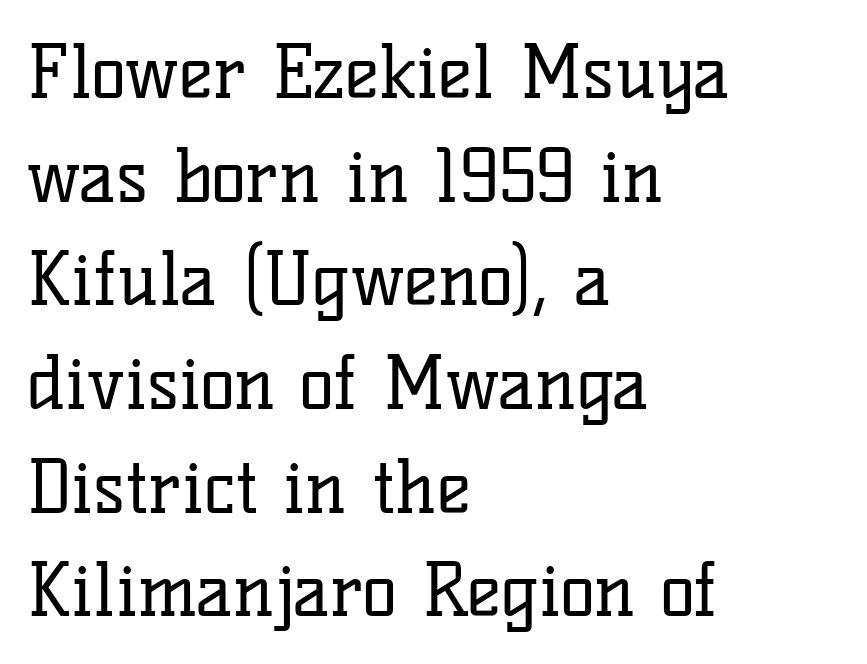
The image shows 73 px regular-weight serif type, upright; set left-aligned, normal line spacing (1.42x), normal letter spacing, not underlined; low stroke contrast and a medium x-height.
